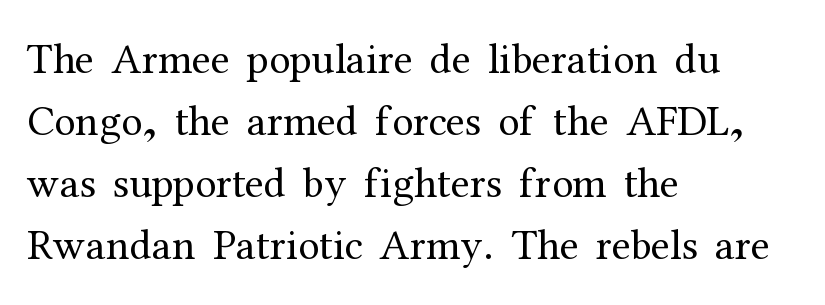
The area under the type is left untouched. In terms of posture, this sample is upright. Short and long lines alike share a common starting point at left. Whoever set this chose a conventional vertical rhythm. Is the stroke heavy? The answer is a plain regular-or-lighter.
